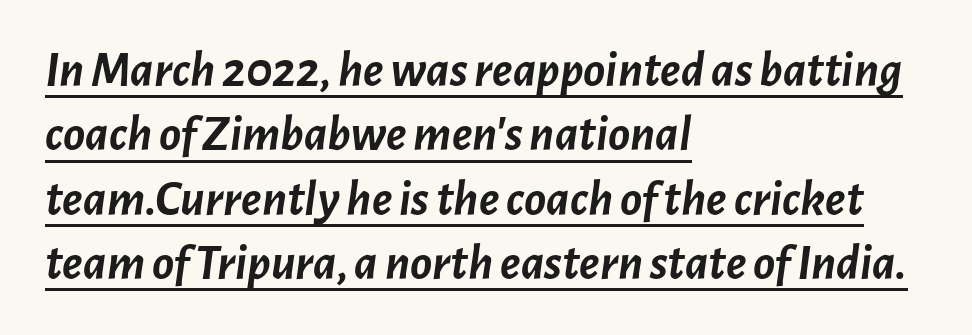
Q: Is the text bold? A: Yes.
Q: Is the text italic (slanted)? A: Yes, it leans right by about 7 degrees.
Q: Is the text underlined? A: Yes.
Q: How is the paragraph aligned? A: Left-aligned.
Q: Is the spacing between letters normal or unusually wide? A: Normal.
Q: Is the spacing between lines tight, normal or loose? A: Normal.
Q: Width (condensed, normal, or wide)? A: Normal.
Q: Stroke contrast? A: Low.
Q: x-height? A: Medium.
Q: Monospaced? A: No.
